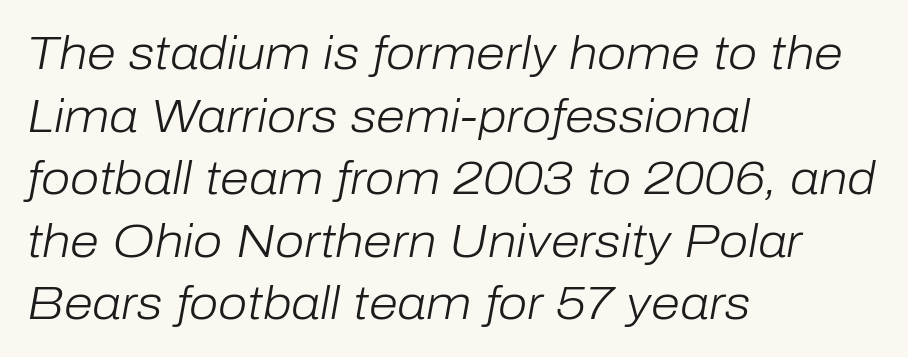
The image shows 47 px light type, italic (leaning right); set left-aligned, normal line spacing (1.33x), normal letter spacing, not underlined; low stroke contrast and a medium x-height.
